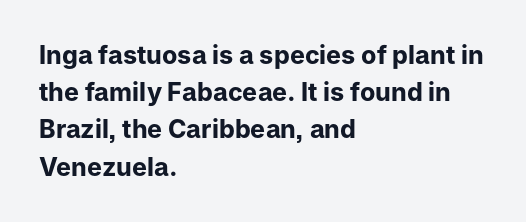
Italic: no, the glyphs are upright roman. Weight: bold. A typesetter would call this zero additional tracking. Does the copy run flush right? No — it runs flush left. In terms of leading, this rendering sits right in the middle. Quick note: underline off.
